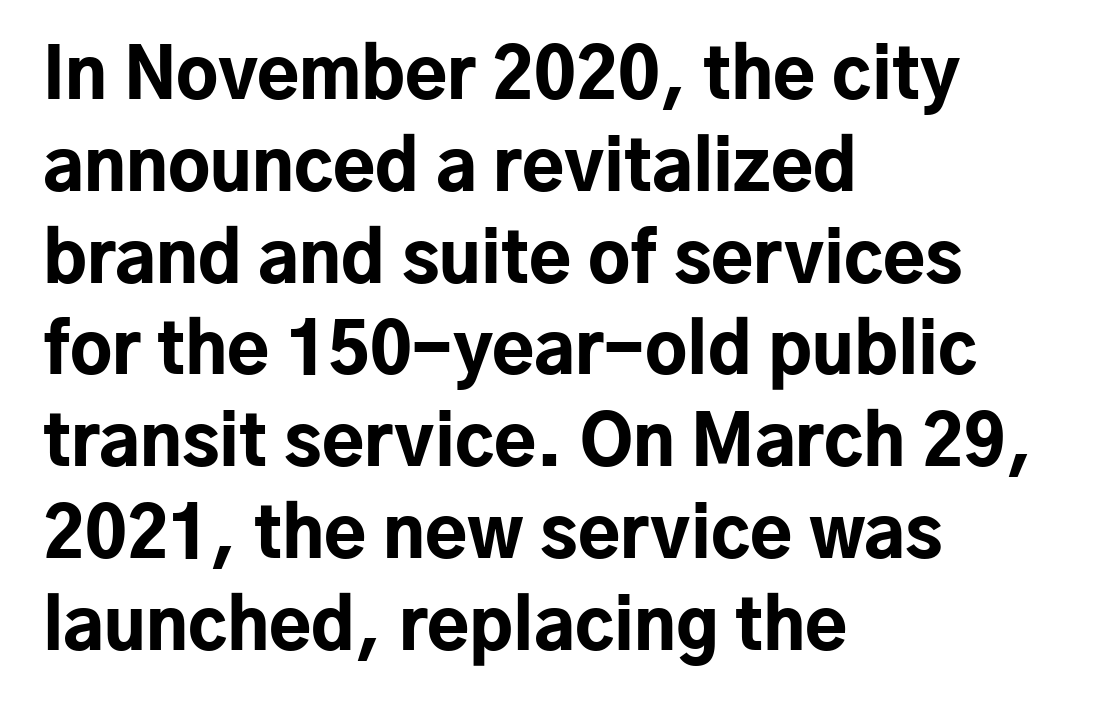
The glyphs have the mass of a bold cut. This sample keeps an unexceptional amount of space between lines. The typography opts for an upright posture over an oblique one. Beneath every word, the page is bare. Classification — sans serif. The passage is arranged the way most books set body copy — flush left.
